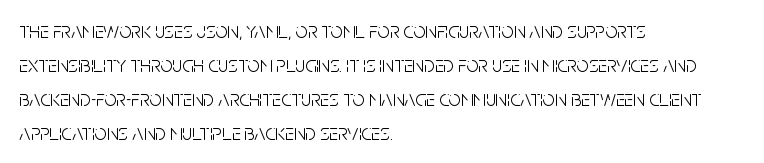
These lines stack with their left ends in a neat column. Any mark beneath the type? The region is blank. Short note: letters normally spaced. The type sits square on the baseline with zero lean.
